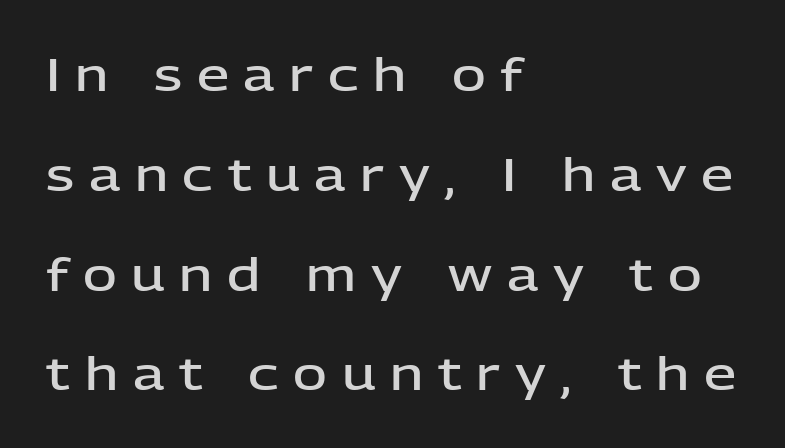
{"serif": "no", "italic": "no", "bold": "semi", "weight": "semibold", "width": "normal", "stroke_contrast": "low", "x_height": "medium", "monospaced": "no", "underline": "no", "align": "left", "line_spacing": "loose", "line_spacing_ratio": 2.17, "letter_spacing": "wide", "letter_spacing_em": 0.32, "glyph_px": 46}
